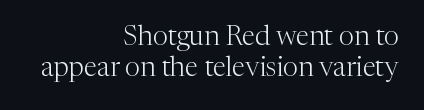
The typesetting does not lean heavy: it is not bold. The passage shown has conventional tracking throughout. Underline: absent. Students, observe: this is what under-led, compact text looks like. Nope, not italic — everything's standing straight. If you drew a ruler down the right edge, every line would touch it.
